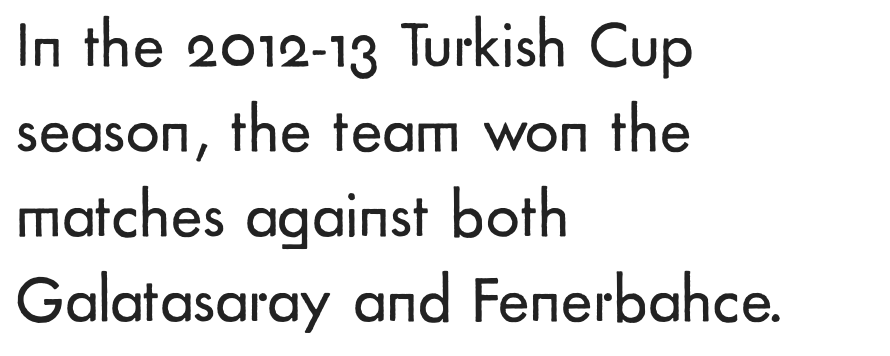
Q: Is the text bold? A: No.
Q: Is the text italic (slanted)? A: No, it is upright.
Q: Is the typeface a serif or a sans-serif typeface? A: Sans-serif.
Q: Is the text underlined? A: No.
Q: How is the paragraph aligned? A: Left-aligned.
Q: Is the spacing between letters normal or unusually wide? A: Normal.
Q: Is the spacing between lines tight, normal or loose? A: Normal.
Q: Width (condensed, normal, or wide)? A: Normal.
Q: Stroke contrast? A: Low.
Q: x-height? A: Small.
Q: Monospaced? A: No.
